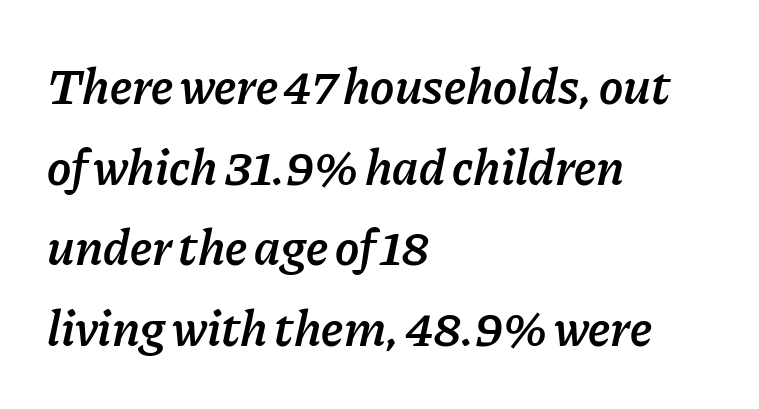
{"italic": "yes", "lean": "right", "slant_degrees": 11, "bold": "semi", "weight": "semibold", "width": "normal", "stroke_contrast": "low", "x_height": "medium", "monospaced": "no", "underline": "no", "align": "left", "line_spacing": "normal", "line_spacing_ratio": 1.58, "letter_spacing": "normal", "letter_spacing_em": 0.0, "glyph_px": 51}
